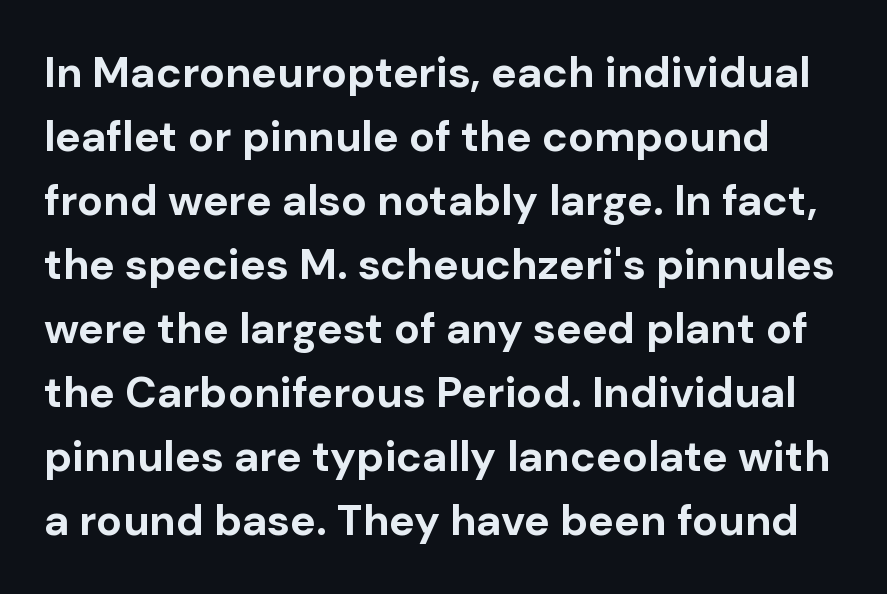
The image shows 43 px bold sans-serif type, upright; set normal line spacing (1.49x), normal letter spacing, not underlined; low stroke contrast and a medium x-height.
